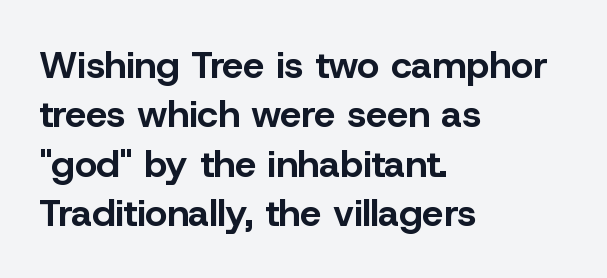
Q: Is the text bold? A: Yes.
Q: Is the text italic (slanted)? A: No, it is upright.
Q: Is the typeface a serif or a sans-serif typeface? A: Sans-serif.
Q: Is the text underlined? A: No.
Q: How is the paragraph aligned? A: Left-aligned.
Q: Is the spacing between letters normal or unusually wide? A: Normal.
Q: Is the spacing between lines tight, normal or loose? A: Normal.
Q: Width (condensed, normal, or wide)? A: Normal.
Q: Stroke contrast? A: Low.
Q: x-height? A: Medium.
Q: Monospaced? A: No.
